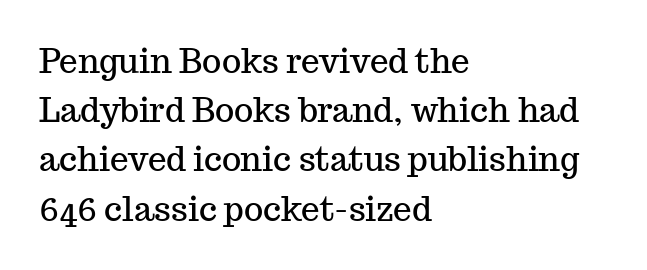
The image shows 33 px serif type, upright; set left-aligned, normal line spacing (1.49x), normal letter spacing, not underlined; medium stroke contrast and a medium x-height.
